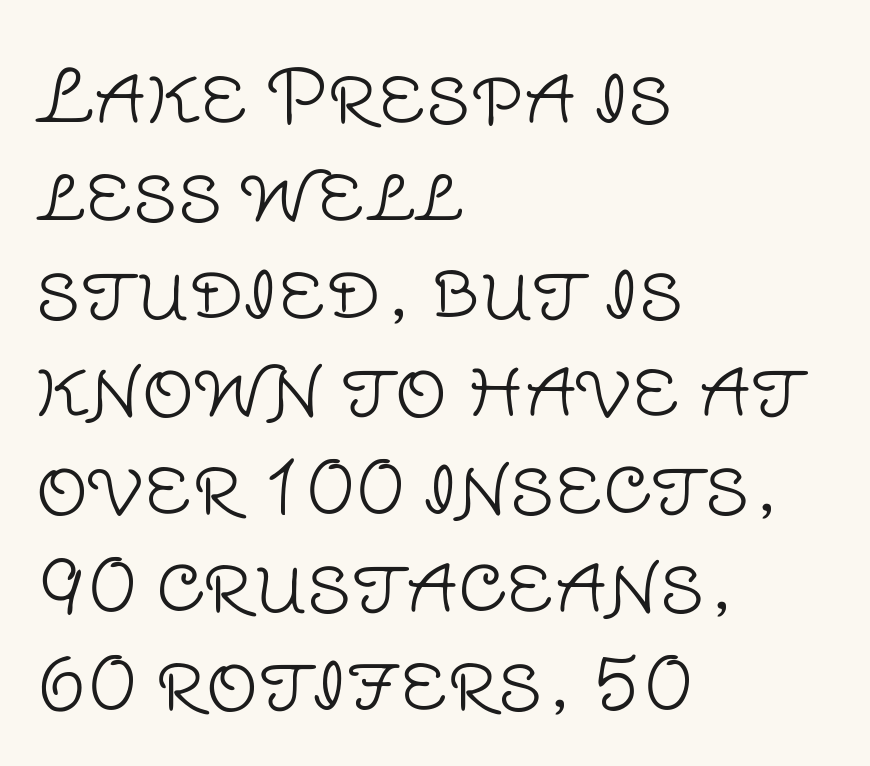
Q: Is the text bold? A: No.
Q: Is the text italic (slanted)? A: Yes.
Q: Is the typeface a serif or a sans-serif typeface? A: Sans-serif.
Q: Is the text underlined? A: No.
Q: How is the paragraph aligned? A: Left-aligned.
Q: Is the spacing between letters normal or unusually wide? A: Normal.
Q: Is the spacing between lines tight, normal or loose? A: Normal.
Q: Width (condensed, normal, or wide)? A: Normal.
Q: Stroke contrast? A: Low.
Q: x-height? A: Large.
Q: Monospaced? A: No.
